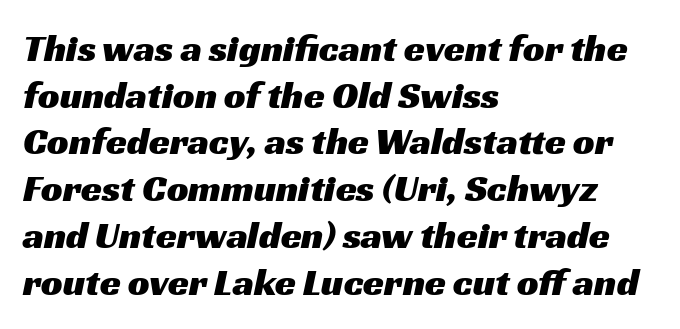
The image shows 38 px wide sans-serif type; set left-aligned, line spacing 1.23x, normal letter spacing, not underlined; medium stroke contrast and a medium x-height.
